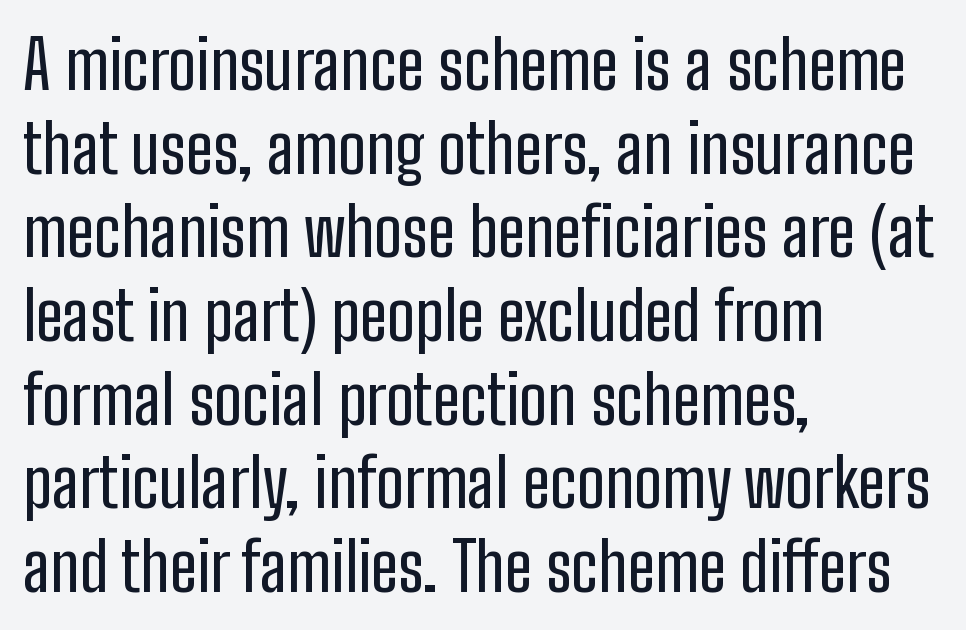
Q: Is the text italic (slanted)? A: No, it is upright.
Q: Is the typeface a serif or a sans-serif typeface? A: Sans-serif.
Q: Is the text underlined? A: No.
Q: How is the paragraph aligned? A: Left-aligned.
Q: Is the spacing between letters normal or unusually wide? A: Normal.
Q: Width (condensed, normal, or wide)? A: Condensed.
Q: Stroke contrast? A: Low.
Q: x-height? A: Medium.
Q: Monospaced? A: No.
